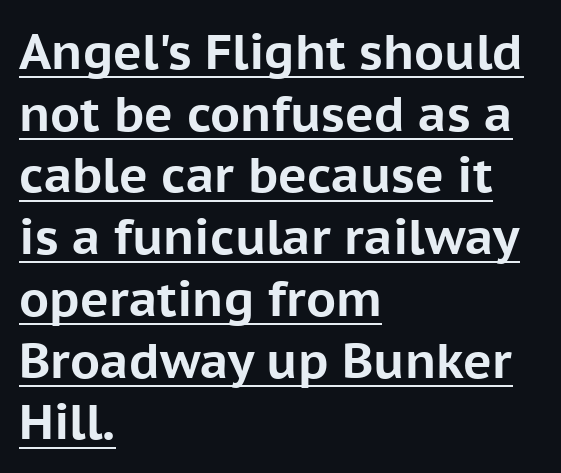
The image shows 49 px bold sans-serif type, upright; set left-aligned, normal line spacing (1.26x), normal letter spacing, underlined; low stroke contrast and a medium x-height.
